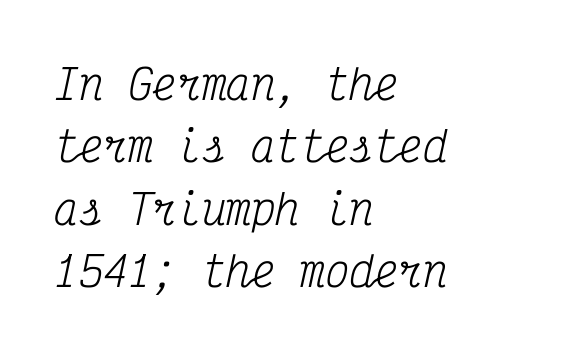
You could count columns in this text — the font is strictly monospaced. The typeface chosen for these lines features serifs. Line starts are locked; line ends wander. Quick note: italic. Quick note: interline space is typical.
